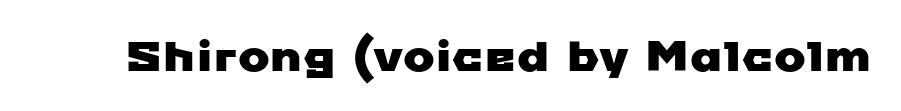
{"serif": "no", "width": "wide", "stroke_contrast": "low", "x_height": "medium", "monospaced": "no", "underline": "no", "letter_spacing": "normal", "letter_spacing_em": 0.0, "glyph_px": 42}
